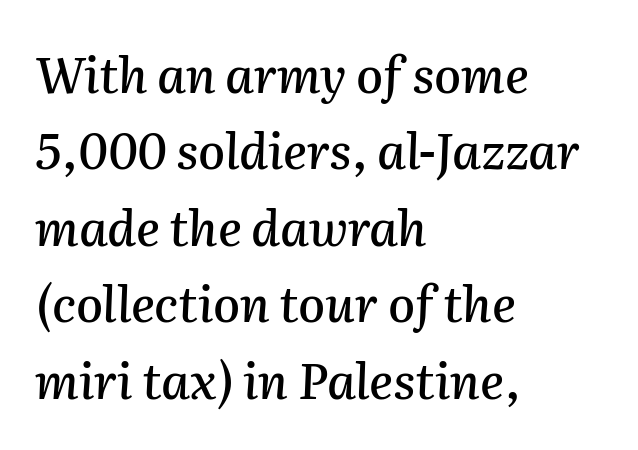
The image shows 49 px text type, italic (leaning right); set left-aligned, normal line spacing (1.56x), normal letter spacing, not underlined; medium stroke contrast and a medium x-height.
